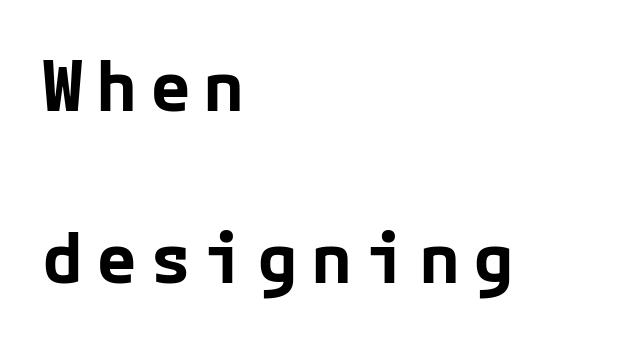
Q: Is the text bold? A: Yes.
Q: Is the text italic (slanted)? A: No, it is upright.
Q: Is the typeface a serif or a sans-serif typeface? A: Sans-serif.
Q: Is the text underlined? A: No.
Q: How is the paragraph aligned? A: Left-aligned.
Q: Is the spacing between lines tight, normal or loose? A: Loose.
Q: Width (condensed, normal, or wide)? A: Normal.
Q: Stroke contrast? A: Low.
Q: x-height? A: Medium.
